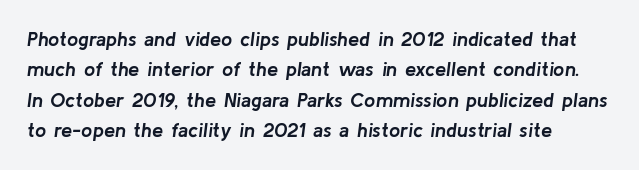
{"italic": "yes", "lean": "right", "slant_degrees": 8, "bold": "yes", "underline": "no", "align": "left", "line_spacing": "normal", "line_spacing_ratio": 1.52, "letter_spacing": "normal", "letter_spacing_em": 0.0, "glyph_px": 20}
